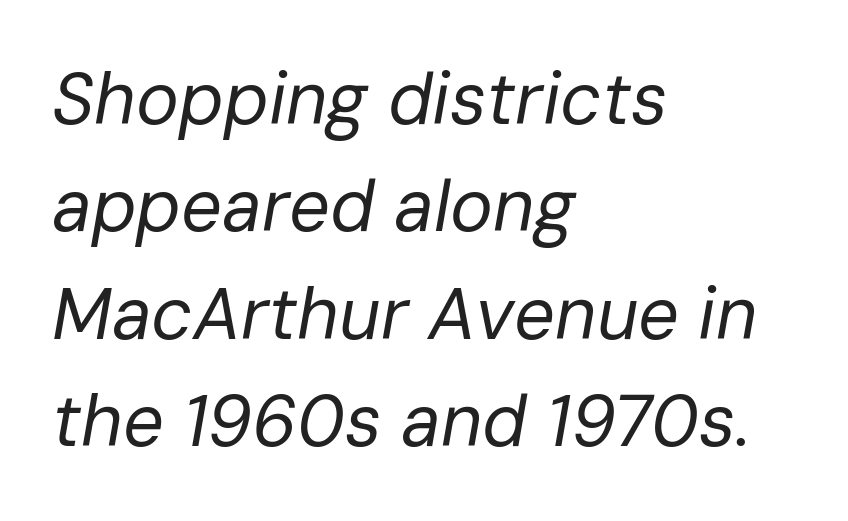
The image shows 72 px regular-weight type, italic (leaning right); set left-aligned, normal line spacing (1.49x), normal letter spacing, not underlined; low stroke contrast and a medium x-height.
